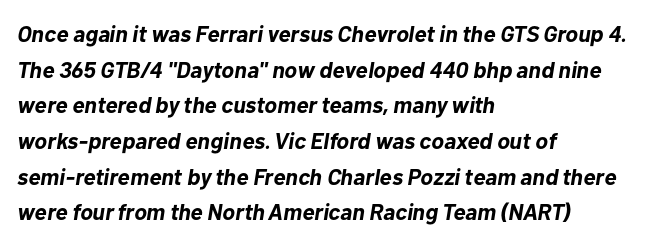
Strokes here are thick enough to call this a true bold. A clean baseline with only descenders dipping below it. Slanted lettering throughout. Regular leading.
